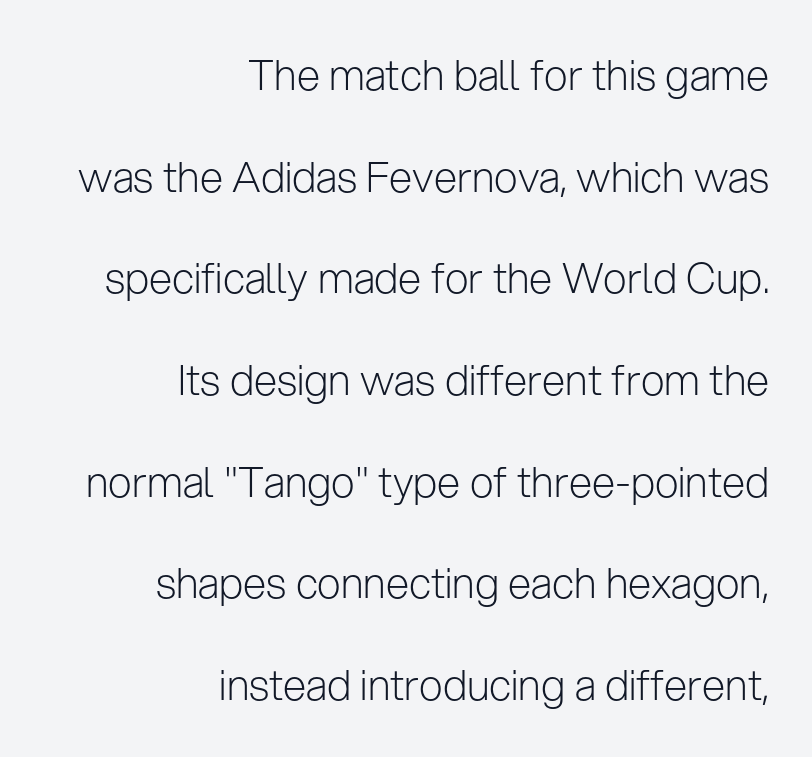
Q: Is the text bold? A: No.
Q: Is the text italic (slanted)? A: No, it is upright.
Q: Is the typeface a serif or a sans-serif typeface? A: Sans-serif.
Q: Is the text underlined? A: No.
Q: How is the paragraph aligned? A: Right-aligned.
Q: Is the spacing between letters normal or unusually wide? A: Normal.
Q: Is the spacing between lines tight, normal or loose? A: Loose.
Q: Width (condensed, normal, or wide)? A: Normal.
Q: Stroke contrast? A: Low.
Q: x-height? A: Medium.
Q: Monospaced? A: No.
